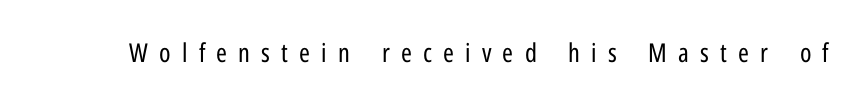
{"italic": "no", "bold": "no", "underline": "no", "letter_spacing": "wide", "letter_spacing_em": 0.43, "glyph_px": 26}
